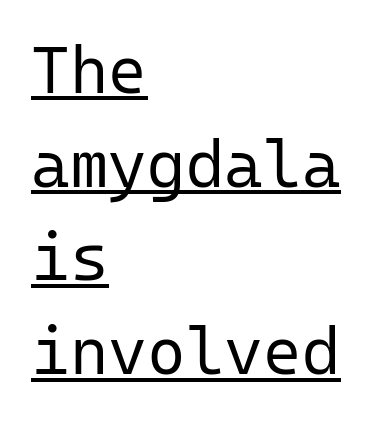
The image shows 66 px regular-weight sans-serif type, upright, monospaced; set left-aligned, normal line spacing (1.42x), normal letter spacing, underlined; low stroke contrast and a medium x-height.
